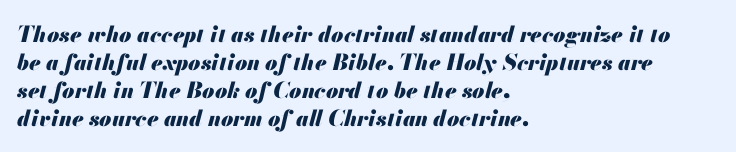
{"italic": "yes", "lean": "right", "slant_degrees": 13, "bold": "yes", "underline": "no", "align": "left", "line_spacing": "normal", "line_spacing_ratio": 1.27, "letter_spacing": "normal", "letter_spacing_em": 0.0, "glyph_px": 22}
